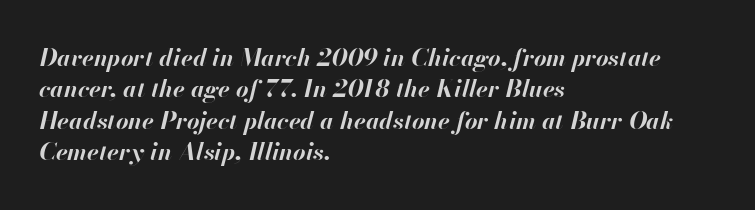
There is no visible air inserted between adjacent glyphs. The rendering uses a bold face; every stroke is thick and dark. Leading: standard. Clear beneath every line of the passage.
